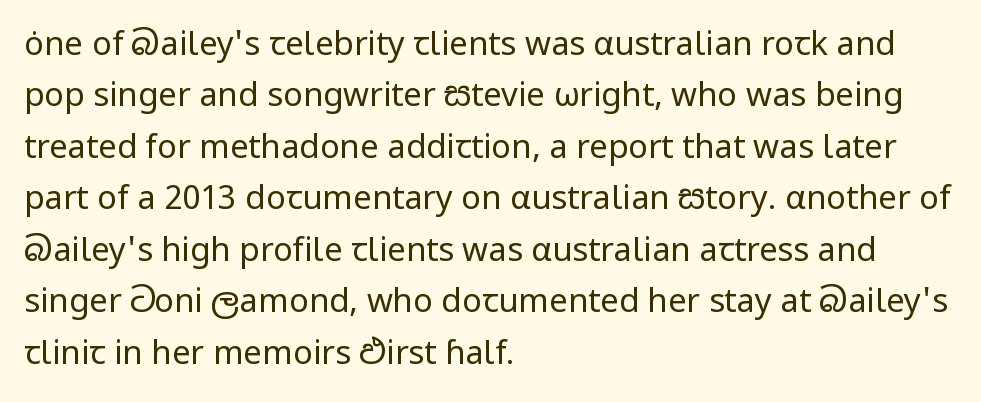
{"serif": "no", "italic": "no", "bold": "no", "weight": "regular", "width": "normal", "stroke_contrast": "low", "x_height": "medium", "monospaced": "no", "underline": "no", "align": "left", "line_spacing": "normal", "line_spacing_ratio": 1.56, "letter_spacing": "normal", "letter_spacing_em": 0.0, "glyph_px": 33}
